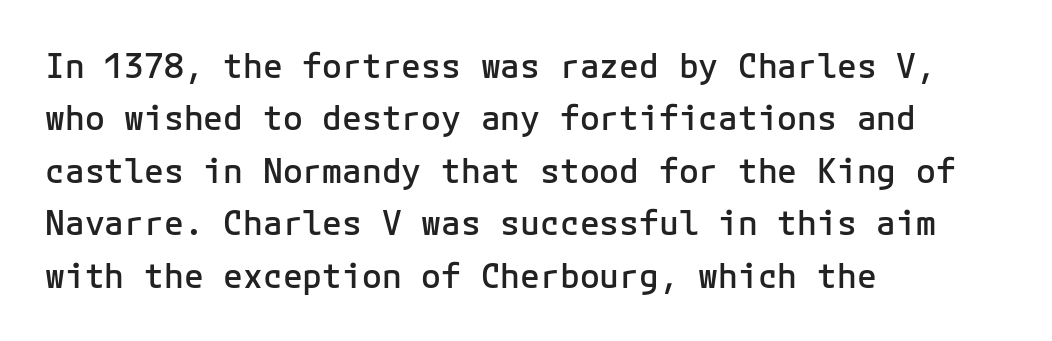
The letterforms sit shoulder to shoulder at normal distance. Vertical strokes here are truly vertical. Evenly set lines give the paragraph a standard silhouette. Is this a sans? Yes — the strokes have no serifs. The area under the type is left untouched. The glyphs have the mass of a demibold cut, below bold.
